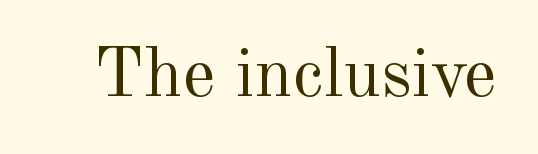
{"serif": "yes", "italic": "no", "bold": "no", "weight": "regular", "width": "normal", "x_height": "small", "monospaced": "no", "underline": "no", "letter_spacing": "normal", "letter_spacing_em": 0.0, "glyph_px": 71}
